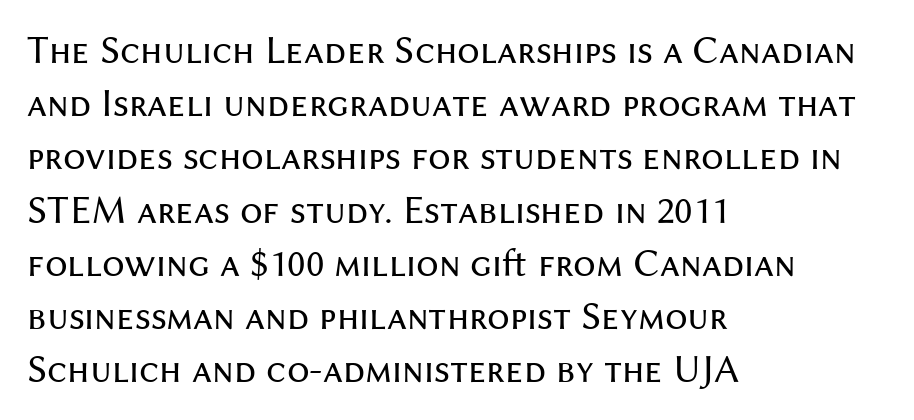
Is the letter spacing exaggerated? No — it looks like the ordinary default. Varying glyph widths throughout — classic text-font behaviour. The passage shown is not underscored anywhere. Counters stay open thanks to moderate or lighter strokes. Casual observation: everything's shoved over to the left.
